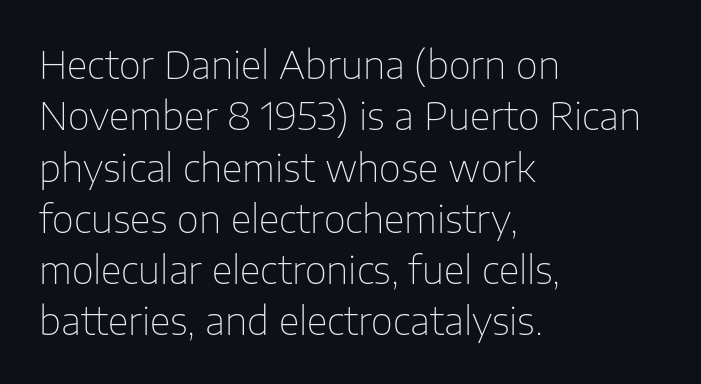
{"serif": "no", "italic": "no", "bold": "no", "weight": "thin", "width": "normal", "stroke_contrast": "low", "x_height": "medium", "monospaced": "no", "underline": "no", "align": "left", "line_spacing": "normal", "line_spacing_ratio": 1.35, "letter_spacing": "normal", "letter_spacing_em": 0.0, "glyph_px": 38}
